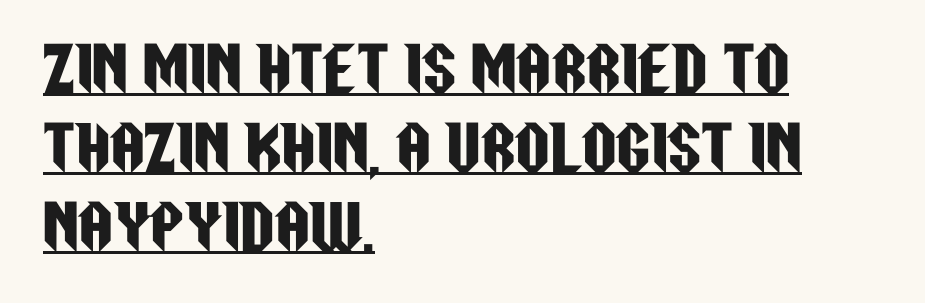
Q: Is the text italic (slanted)? A: No, it is upright.
Q: Is the typeface a serif or a sans-serif typeface? A: Sans-serif.
Q: Is the text underlined? A: Yes.
Q: How is the paragraph aligned? A: Left-aligned.
Q: Is the spacing between letters normal or unusually wide? A: Normal.
Q: Is the spacing between lines tight, normal or loose? A: Normal.
Q: Width (condensed, normal, or wide)? A: Condensed.
Q: Stroke contrast? A: Low.
Q: x-height? A: Large.
Q: Monospaced? A: No.
